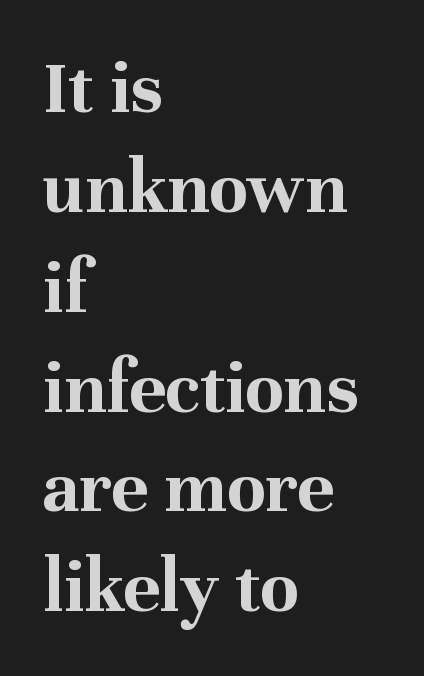
Q: Is the text bold? A: Yes.
Q: Is the text italic (slanted)? A: No, it is upright.
Q: Is the typeface a serif or a sans-serif typeface? A: Serif.
Q: Is the text underlined? A: No.
Q: How is the paragraph aligned? A: Left-aligned.
Q: Is the spacing between letters normal or unusually wide? A: Normal.
Q: Is the spacing between lines tight, normal or loose? A: Normal.
Q: Width (condensed, normal, or wide)? A: Normal.
Q: Stroke contrast? A: Medium.
Q: x-height? A: Medium.
Q: Monospaced? A: No.
